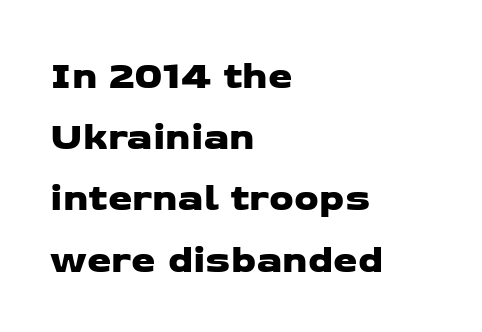
{"serif": "no", "width": "wide", "stroke_contrast": "low", "x_height": "medium", "monospaced": "no", "underline": "no", "align": "left", "line_spacing": "normal", "line_spacing_ratio": 1.57, "letter_spacing": "normal", "letter_spacing_em": 0.0, "glyph_px": 39}
